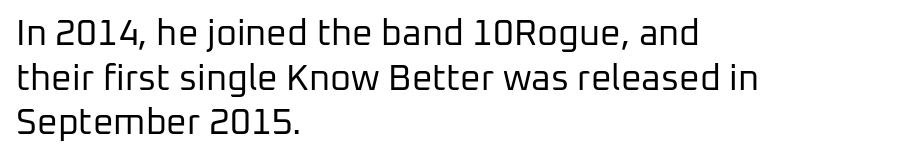
{"serif": "no", "italic": "no", "bold": "no", "weight": "regular", "width": "normal", "stroke_contrast": "low", "x_height": "medium", "monospaced": "no", "underline": "no", "align": "left", "line_spacing_ratio": 1.24, "letter_spacing": "normal", "letter_spacing_em": 0.0, "glyph_px": 36}
